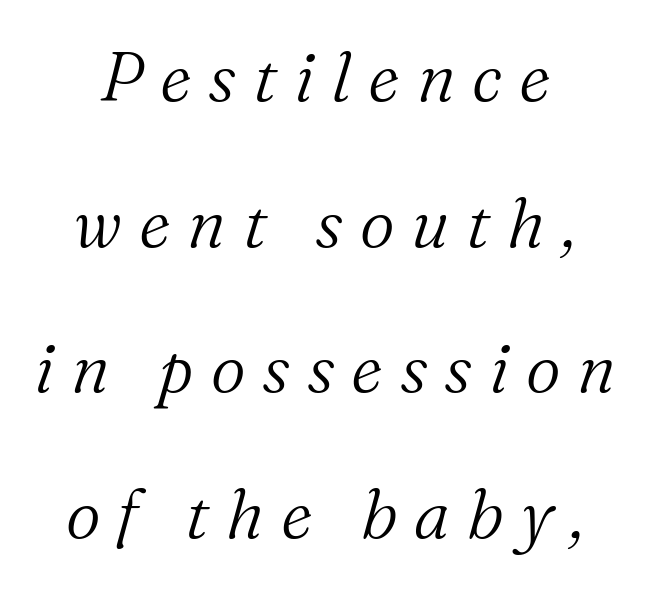
Q: Is the text bold? A: No.
Q: Is the text italic (slanted)? A: Yes, it leans right by about 16 degrees.
Q: Is the typeface a serif or a sans-serif typeface? A: Serif.
Q: Is the text underlined? A: No.
Q: How is the paragraph aligned? A: Centered.
Q: Is the spacing between letters normal or unusually wide? A: Unusually wide.
Q: Is the spacing between lines tight, normal or loose? A: Loose.
Q: Width (condensed, normal, or wide)? A: Normal.
Q: Stroke contrast? A: Medium.
Q: x-height? A: Medium.
Q: Monospaced? A: No.
